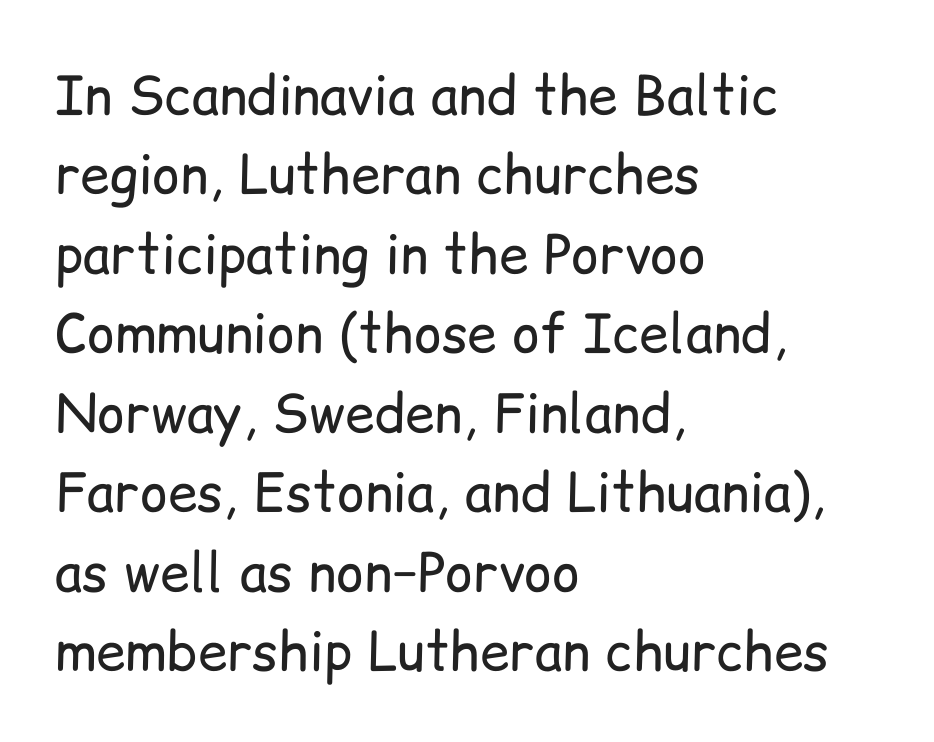
The image shows 53 px regular-weight sans-serif type, upright; set left-aligned, normal line spacing (1.5x), normal letter spacing, not underlined; low stroke contrast and a medium x-height.
